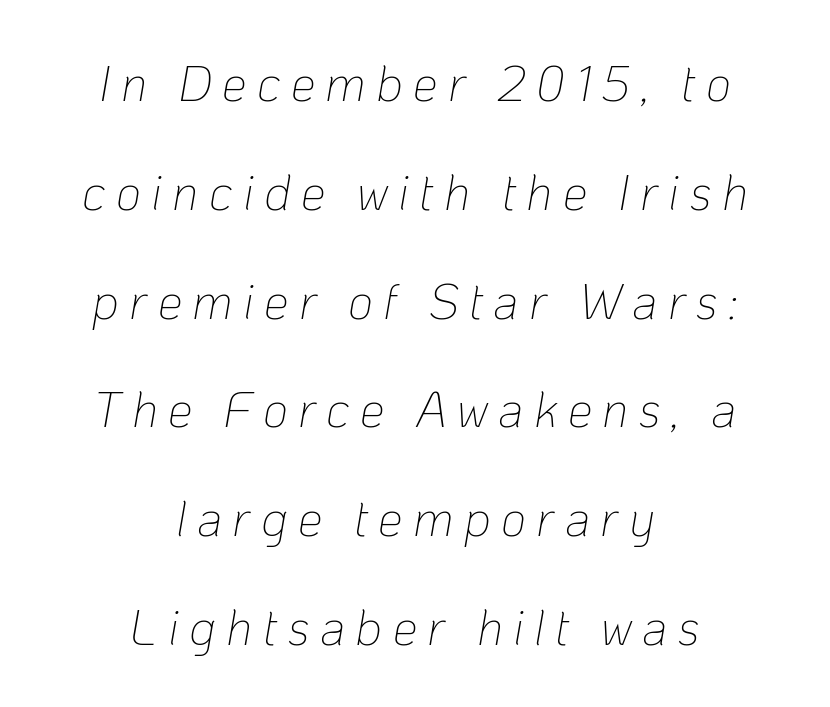
Quick note: italic. Tracking here is generous; glyphs stand well apart from one another. Notice the wide empty band between every row — that's loose leading. These glyphs show unthickened strokes, regular width or finer. Descenders hang freely into open space.
